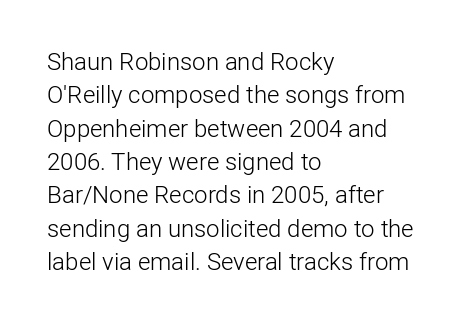
Q: Is the text bold? A: No.
Q: Is the text italic (slanted)? A: No, it is upright.
Q: Is the text underlined? A: No.
Q: How is the paragraph aligned? A: Left-aligned.
Q: Is the spacing between letters normal or unusually wide? A: Normal.
Q: Is the spacing between lines tight, normal or loose? A: Normal.
